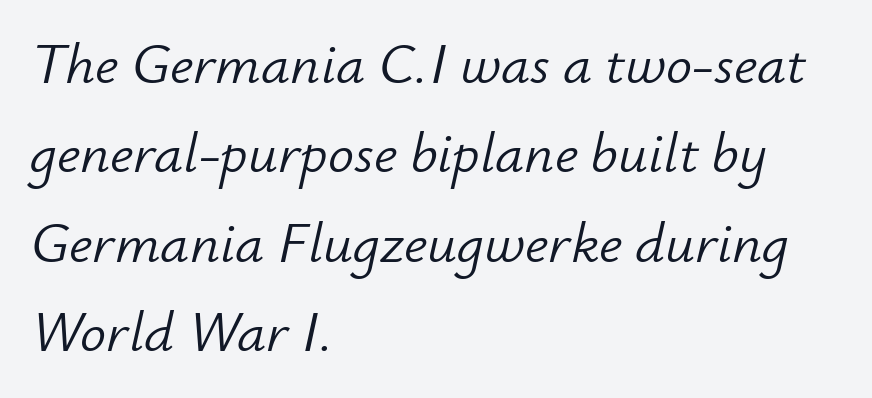
{"italic": "yes", "lean": "right", "slant_degrees": 12, "bold": "no", "weight": "light", "width": "normal", "stroke_contrast": "low", "x_height": "small", "monospaced": "no", "underline": "no", "align": "left", "line_spacing": "normal", "line_spacing_ratio": 1.54, "letter_spacing": "normal", "letter_spacing_em": 0.0, "glyph_px": 58}
